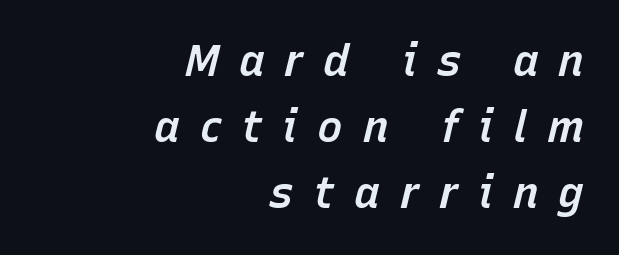
Here the designer chose a conventional face with non-uniform glyph widths. Rendered with sloped, italic letterforms. As a designer I'd log this as weight 600, semibold. Substantial extra tracking has been applied to these lines.
